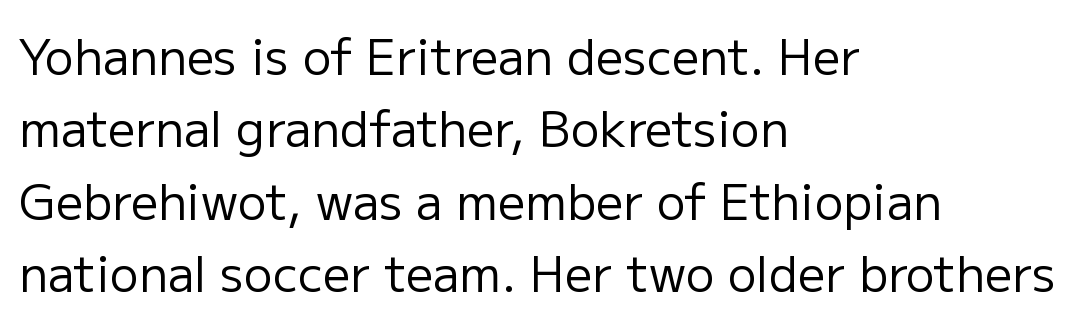
{"serif": "no", "italic": "no", "bold": "no", "weight": "regular", "width": "normal", "stroke_contrast": "low", "x_height": "medium", "monospaced": "no", "underline": "no", "align": "left", "line_spacing": "normal", "line_spacing_ratio": 1.51, "letter_spacing": "normal", "letter_spacing_em": 0.0, "glyph_px": 48}
